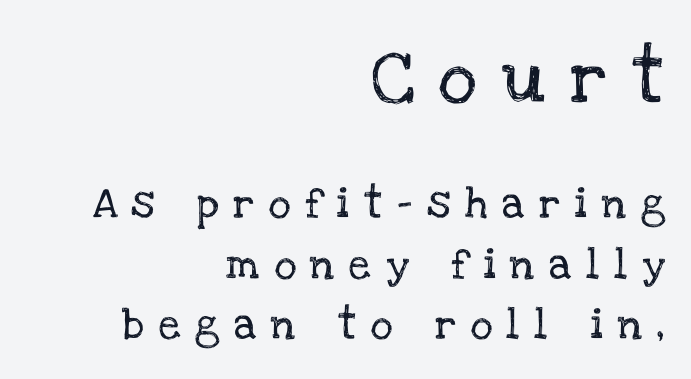
{"serif": "yes", "italic": "no", "width": "normal", "stroke_contrast": "low", "x_height": "large", "monospaced": "no", "underline": "no", "align": "right", "line_spacing": "loose", "line_spacing_ratio": 1.95, "letter_spacing": "wide", "letter_spacing_em": 0.47, "larger_block": "first", "size_ratio": 1.74, "glyph_px": 54}
